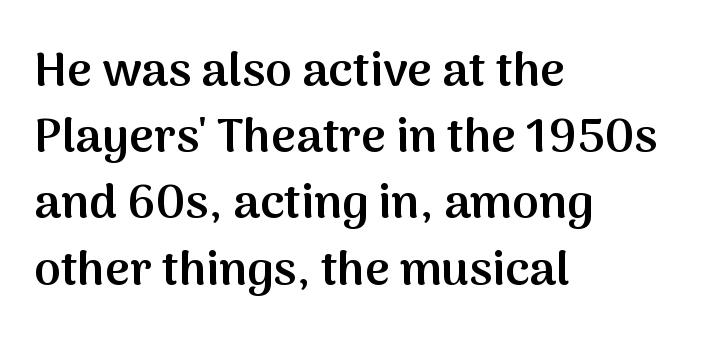
The image shows 48 px semibold sans-serif type, upright; set left-aligned, normal line spacing (1.38x), normal letter spacing, not underlined; medium stroke contrast and a medium x-height.
